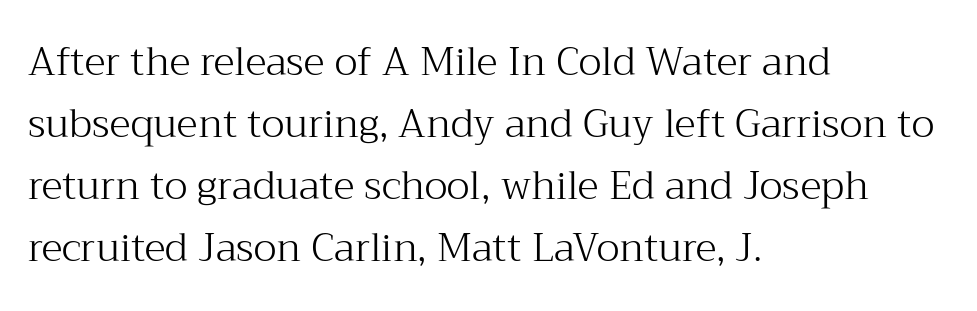
{"serif": "yes", "italic": "no", "bold": "no", "weight": "light", "width": "normal", "stroke_contrast": "medium", "x_height": "medium", "monospaced": "no", "underline": "no", "align": "left", "line_spacing": "normal", "line_spacing_ratio": 1.59, "letter_spacing": "normal", "letter_spacing_em": 0.0, "glyph_px": 39}
